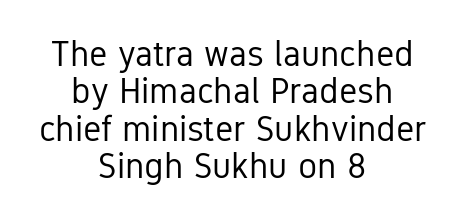
The image shows 36 px regular-weight, condensed sans-serif type, upright; set centered, tight line spacing (1.04x), normal letter spacing, not underlined; low stroke contrast and a medium x-height.
